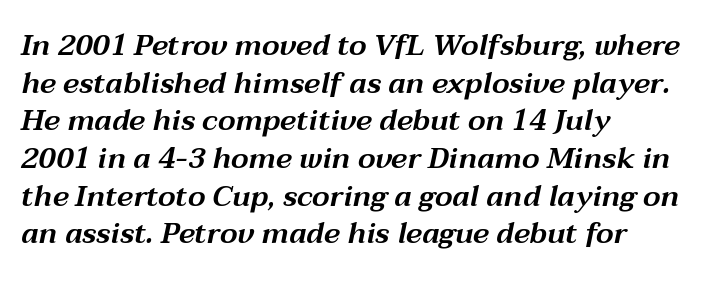
{"italic": "yes", "lean": "right", "slant_degrees": 12, "width": "wide", "stroke_contrast": "medium", "x_height": "medium", "monospaced": "no", "underline": "no", "align": "left", "line_spacing": "normal", "line_spacing_ratio": 1.3, "letter_spacing": "normal", "letter_spacing_em": 0.0, "glyph_px": 29}
